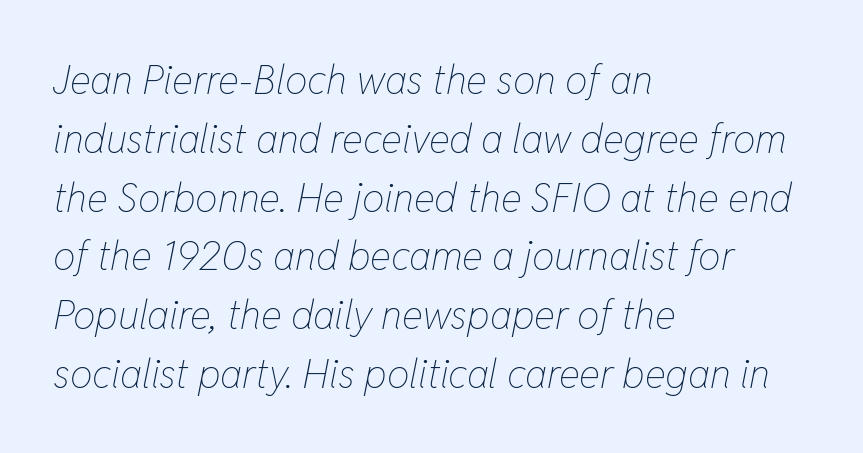
Q: Is the text bold? A: No.
Q: Is the text italic (slanted)? A: Yes, it leans right by about 11 degrees.
Q: Is the text underlined? A: No.
Q: How is the paragraph aligned? A: Left-aligned.
Q: Is the spacing between letters normal or unusually wide? A: Normal.
Q: Is the spacing between lines tight, normal or loose? A: Normal.
Q: Width (condensed, normal, or wide)? A: Condensed.
Q: Stroke contrast? A: Low.
Q: x-height? A: Medium.
Q: Monospaced? A: No.
